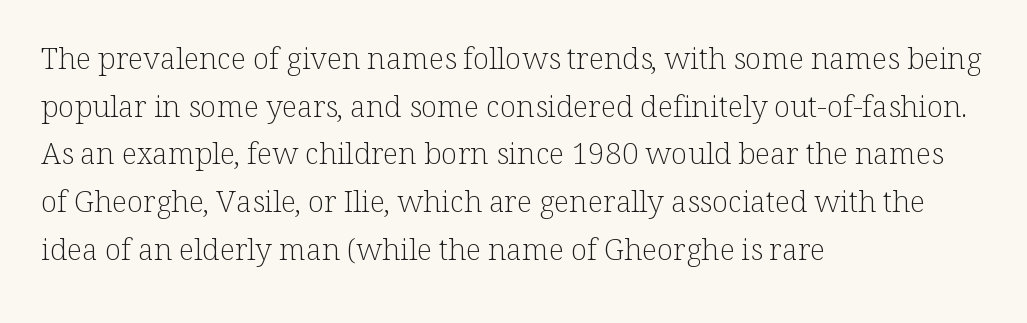
The image shows 30 px light serif type, upright; set left-aligned, normal line spacing (1.59x), normal letter spacing, not underlined; low stroke contrast and a medium x-height.
